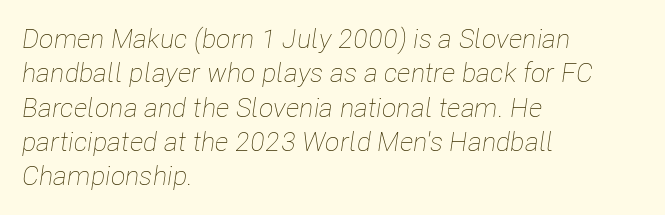
Q: Is the text bold? A: No.
Q: Is the text italic (slanted)? A: Yes, it leans right by about 8 degrees.
Q: Is the text underlined? A: No.
Q: How is the paragraph aligned? A: Left-aligned.
Q: Is the spacing between letters normal or unusually wide? A: Normal.
Q: Is the spacing between lines tight, normal or loose? A: Normal.
